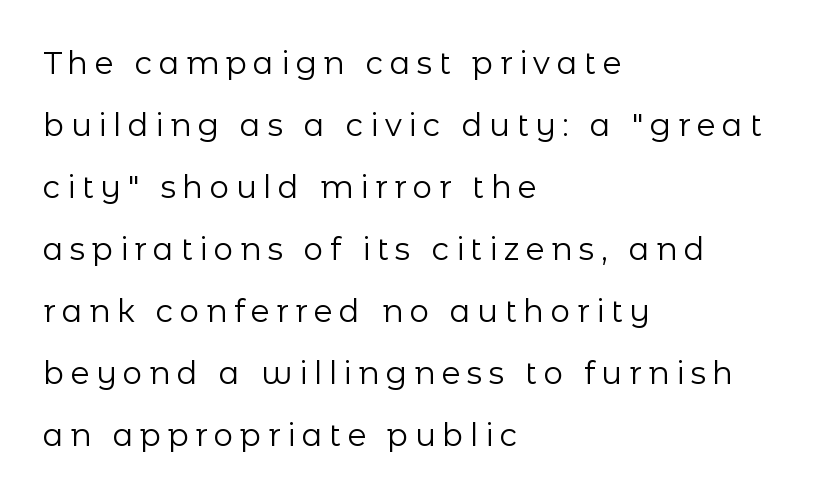
Compared with typical body copy, the letter spacing here is much looser. This sample has the flowing, uneven cadence of proportional lettering. The passage shown stacks its lines with a broad gap. Style check: upright. These lines are composed in type without serifs. Lines of text with bare space underneath.
